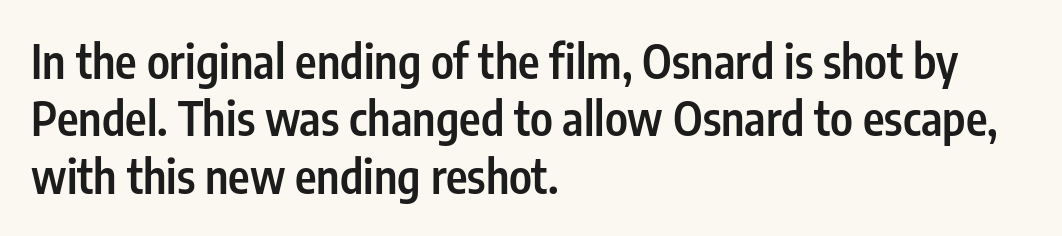
Q: Is the text bold? A: Semi-bold.
Q: Is the text italic (slanted)? A: No, it is upright.
Q: Is the typeface a serif or a sans-serif typeface? A: Sans-serif.
Q: Is the text underlined? A: No.
Q: How is the paragraph aligned? A: Left-aligned.
Q: Is the spacing between letters normal or unusually wide? A: Normal.
Q: Is the spacing between lines tight, normal or loose? A: Normal.
Q: Width (condensed, normal, or wide)? A: Condensed.
Q: Stroke contrast? A: Low.
Q: x-height? A: Medium.
Q: Monospaced? A: No.
